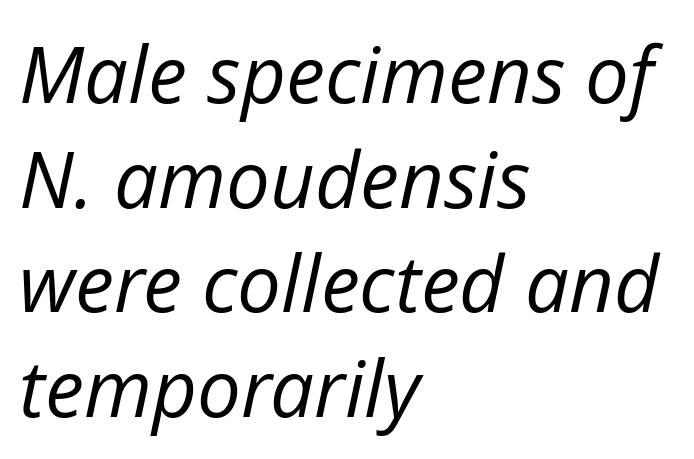
Q: Is the text bold? A: No.
Q: Is the text italic (slanted)? A: Yes, it leans right by about 12 degrees.
Q: Is the text underlined? A: No.
Q: How is the paragraph aligned? A: Left-aligned.
Q: Is the spacing between letters normal or unusually wide? A: Normal.
Q: Is the spacing between lines tight, normal or loose? A: Normal.
Q: Width (condensed, normal, or wide)? A: Normal.
Q: Stroke contrast? A: Low.
Q: x-height? A: Medium.
Q: Monospaced? A: No.
